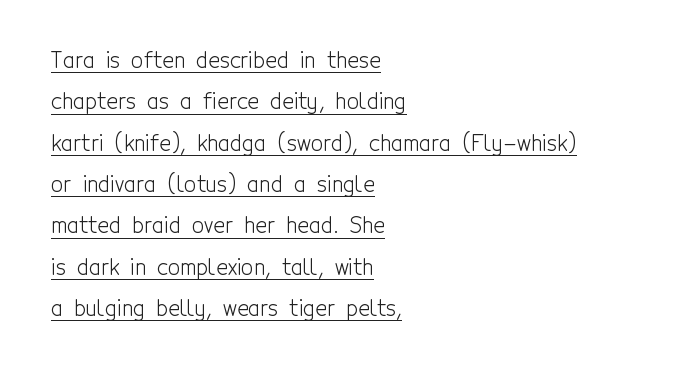
Q: Is the text bold? A: No.
Q: Is the text italic (slanted)? A: No, it is upright.
Q: Is the text underlined? A: Yes.
Q: How is the paragraph aligned? A: Left-aligned.
Q: Is the spacing between letters normal or unusually wide? A: Normal.
